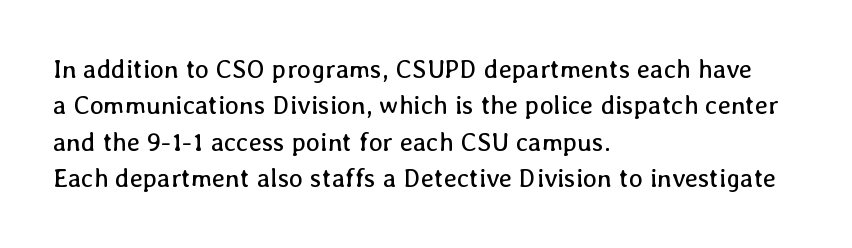
Q: Is the text bold? A: No.
Q: Is the text italic (slanted)? A: No, it is upright.
Q: Is the text underlined? A: No.
Q: How is the paragraph aligned? A: Left-aligned.
Q: Is the spacing between letters normal or unusually wide? A: Normal.
Q: Is the spacing between lines tight, normal or loose? A: Normal.
